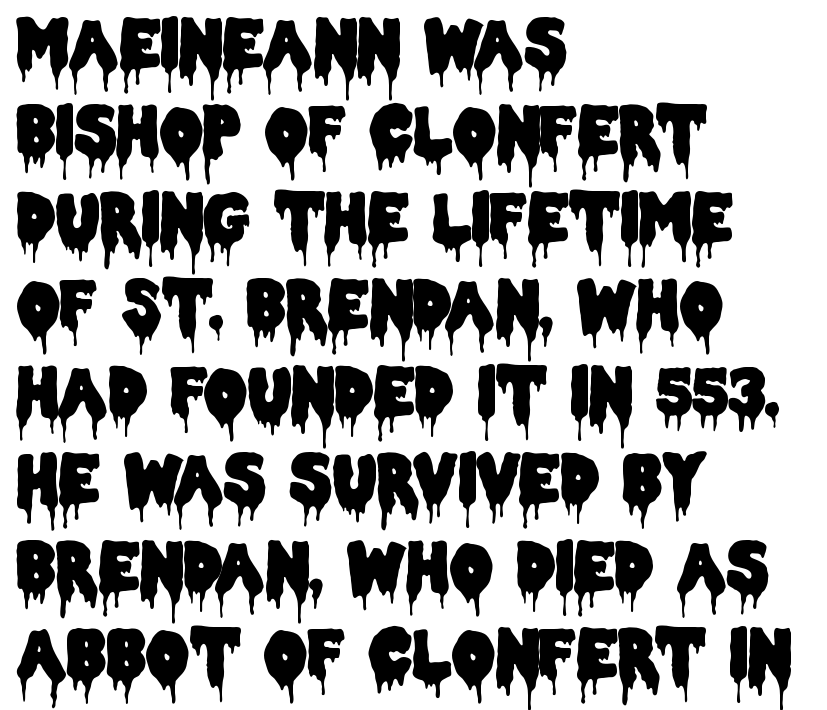
{"serif": "no", "italic": "no", "width": "condensed", "stroke_contrast": "low", "x_height": "large", "monospaced": "no", "underline": "no", "align": "left", "line_spacing": "normal", "line_spacing_ratio": 1.3, "letter_spacing": "normal", "letter_spacing_em": 0.0, "glyph_px": 67}
